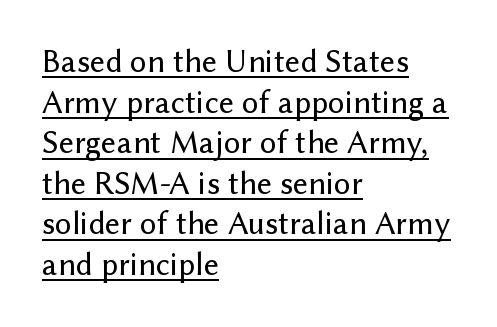
The image shows 33 px sans-serif type, upright; set left-aligned, line spacing 1.23x, normal letter spacing, underlined; low stroke contrast and a medium x-height.
